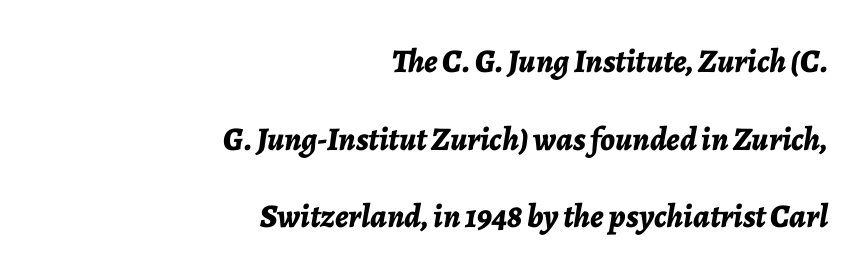
The image shows 33 px bold type, italic (leaning right); set right-aligned, loose line spacing (2.35x), normal letter spacing, not underlined; low stroke contrast and a medium x-height.
